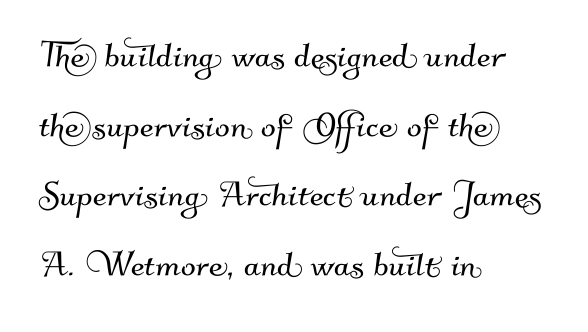
Q: Is the typeface a serif or a sans-serif typeface? A: Sans-serif.
Q: Is the text underlined? A: No.
Q: How is the paragraph aligned? A: Left-aligned.
Q: Is the spacing between letters normal or unusually wide? A: Normal.
Q: Is the spacing between lines tight, normal or loose? A: Normal.
Q: Width (condensed, normal, or wide)? A: Normal.
Q: Stroke contrast? A: Medium.
Q: x-height? A: Small.
Q: Monospaced? A: No.
